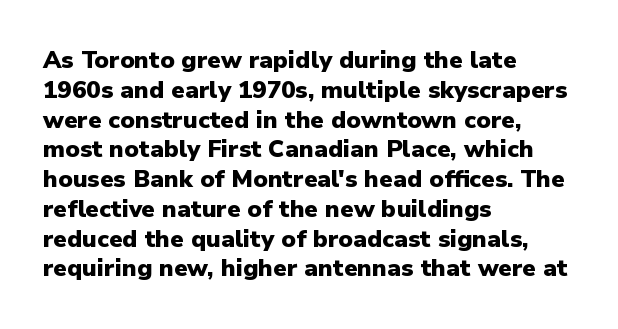
Every character sits straight up, as roman type does. This rendering uses left alignment, leaving the right contour irregular. Letters rest on an invisible, unmarked baseline. The passage shown has conventional tracking throughout. Pretty heavy lettering here — definitely bold.
